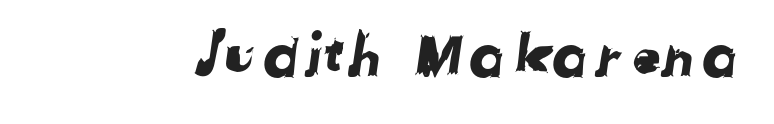
{"serif": "no", "width": "normal", "stroke_contrast": "low", "x_height": "medium", "monospaced": "no", "underline": "no", "letter_spacing": "normal", "letter_spacing_em": 0.0, "glyph_px": 60}
